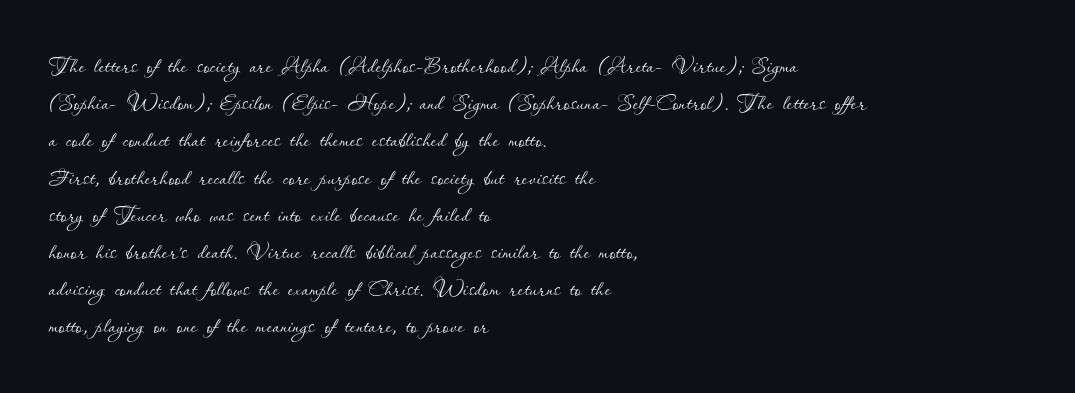
Q: Is the text bold? A: No.
Q: Is the text italic (slanted)? A: Yes.
Q: Is the text underlined? A: No.
Q: How is the paragraph aligned? A: Left-aligned.
Q: Is the spacing between letters normal or unusually wide? A: Normal.
Q: Width (condensed, normal, or wide)? A: Normal.
Q: Stroke contrast? A: Low.
Q: x-height? A: Small.
Q: Monospaced? A: No.
